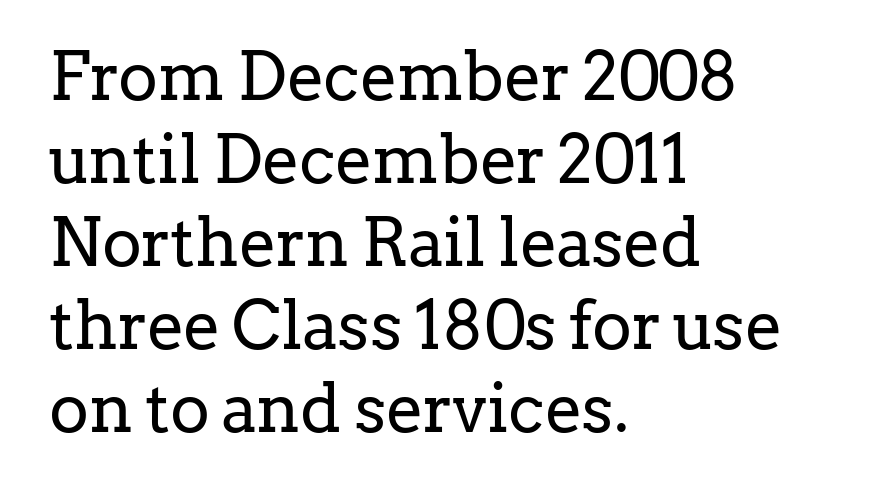
The image shows 67 px regular-weight serif type, upright; set left-aligned, line spacing 1.24x, normal letter spacing, not underlined; low stroke contrast and a medium x-height.
